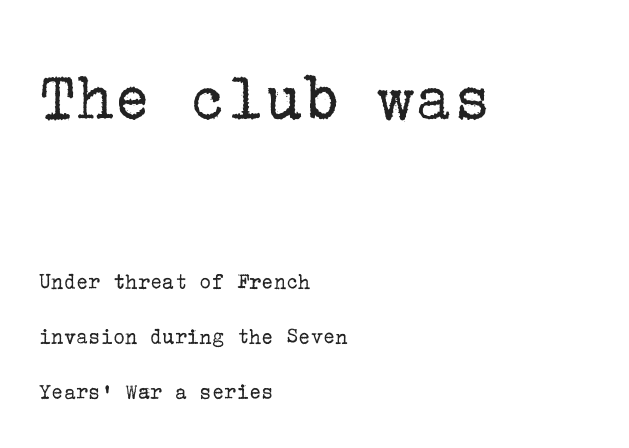
Check under the words: just untouched page. The passage shown stacks its lines with a broad gap. Nothing unusual about the tracking: characters are spaced as the font intends. Leftover space on each line is placed entirely after the last word. Unbolded letterforms with no extra heft.
